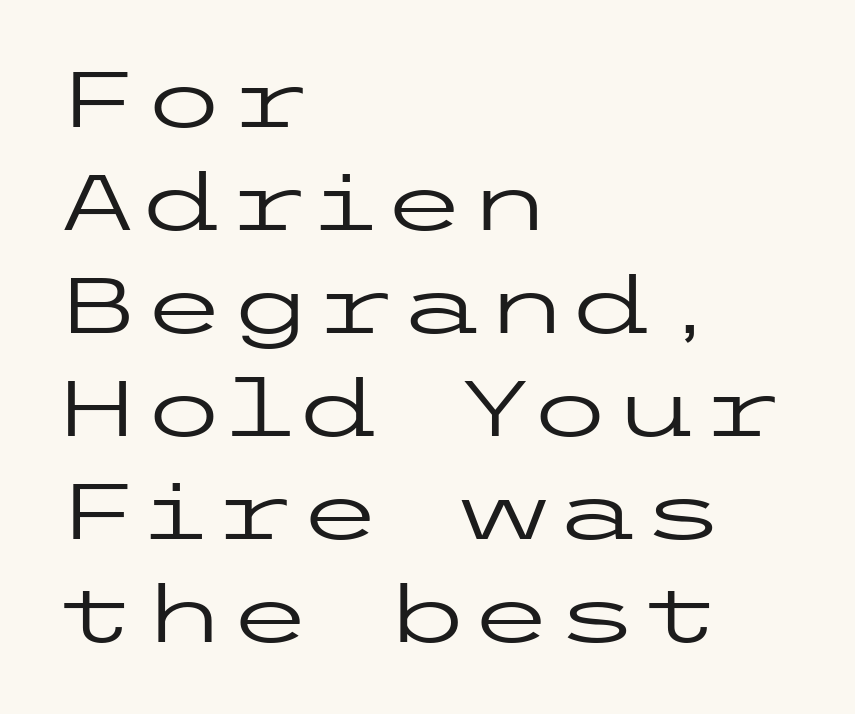
{"serif": "no", "italic": "no", "bold": "no", "weight": "regular", "width": "wide", "stroke_contrast": "low", "x_height": "medium", "underline": "no", "align": "left", "line_spacing": "normal", "line_spacing_ratio": 1.32, "letter_spacing": "normal", "letter_spacing_em": 0.0, "glyph_px": 78}
